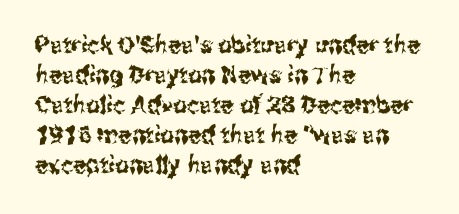
The image shows 24 px text type, upright; set left-aligned, normal line spacing (1.25x), normal letter spacing, not underlined.
